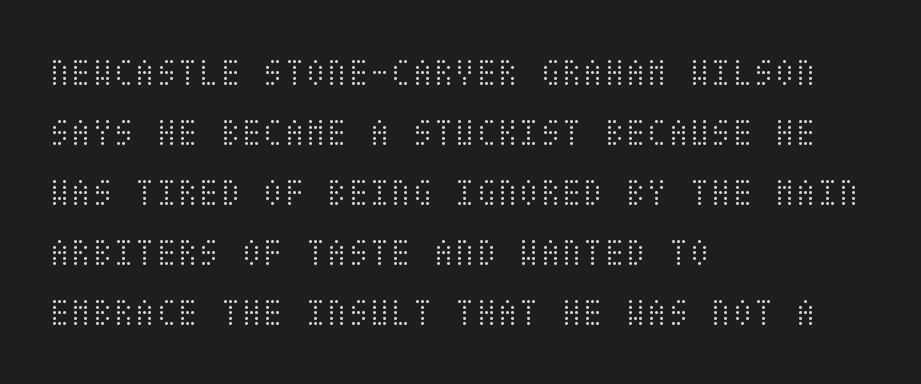
In terms of posture, this sample is upright. Stems and bowls with no extra thickness — not bold. Standard letterfit; no display-style spreading of the glyphs. Teacher's note: observe the even left margin — that is flush-left alignment. The gap between lines stays unmarked. If you measured baseline to baseline, you'd find a middling distance.
